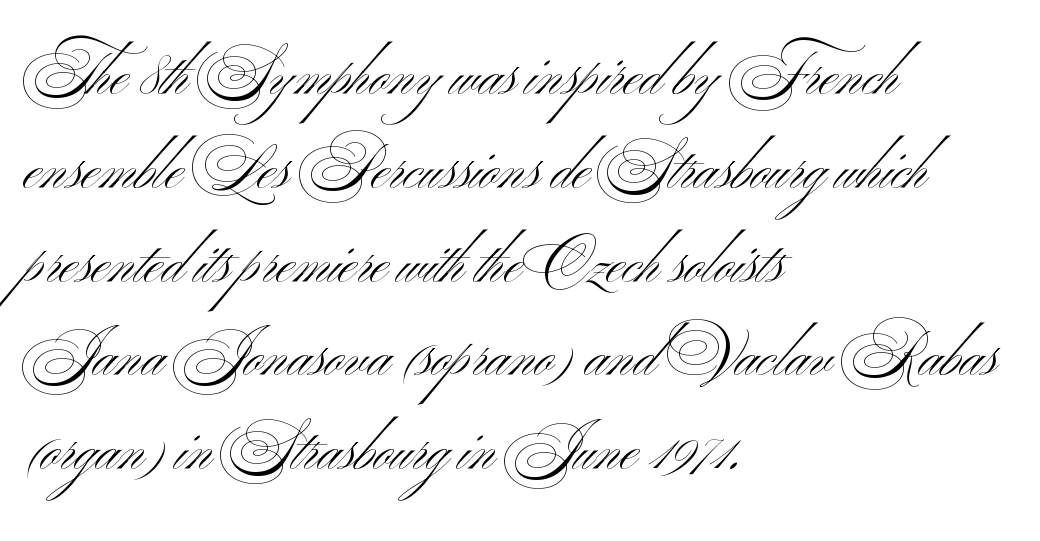
Q: Is the text bold? A: No.
Q: Is the text italic (slanted)? A: Yes.
Q: Is the typeface a serif or a sans-serif typeface? A: Sans-serif.
Q: Is the text underlined? A: No.
Q: How is the paragraph aligned? A: Left-aligned.
Q: Is the spacing between letters normal or unusually wide? A: Normal.
Q: Is the spacing between lines tight, normal or loose? A: Normal.
Q: Width (condensed, normal, or wide)? A: Wide.
Q: Stroke contrast? A: Medium.
Q: x-height? A: Small.
Q: Monospaced? A: No.
